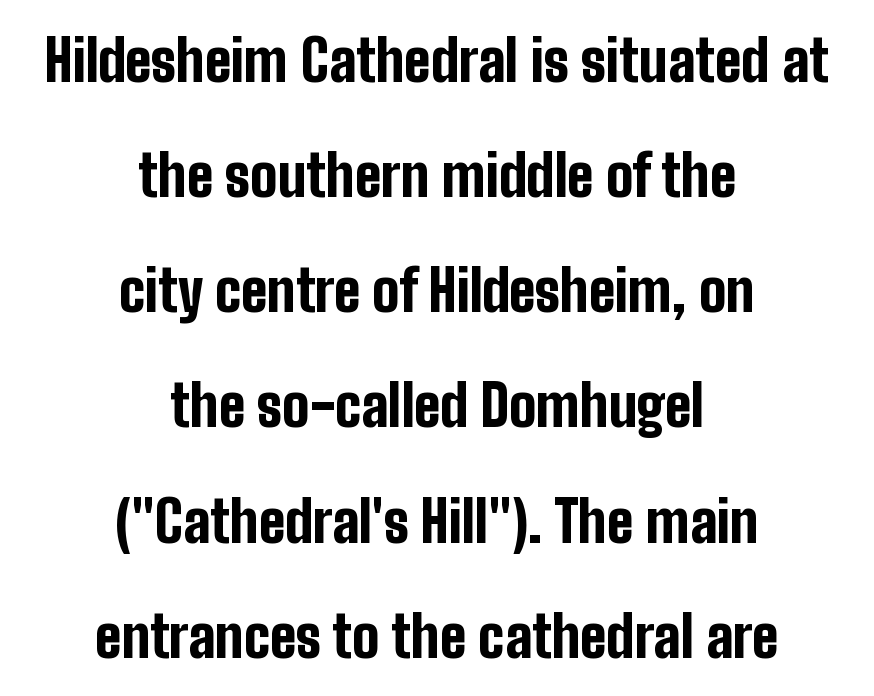
Q: Is the text bold? A: Yes.
Q: Is the text italic (slanted)? A: No, it is upright.
Q: Is the typeface a serif or a sans-serif typeface? A: Sans-serif.
Q: Is the text underlined? A: No.
Q: How is the paragraph aligned? A: Centered.
Q: Is the spacing between letters normal or unusually wide? A: Normal.
Q: Is the spacing between lines tight, normal or loose? A: Loose.
Q: Width (condensed, normal, or wide)? A: Condensed.
Q: Stroke contrast? A: Low.
Q: x-height? A: Medium.
Q: Monospaced? A: No.
